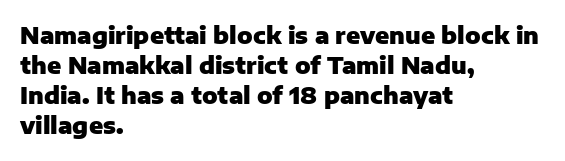
Q: Is the text bold? A: Yes.
Q: Is the text italic (slanted)? A: No, it is upright.
Q: Is the text underlined? A: No.
Q: How is the paragraph aligned? A: Left-aligned.
Q: Is the spacing between letters normal or unusually wide? A: Normal.
Q: Is the spacing between lines tight, normal or loose? A: Normal.
